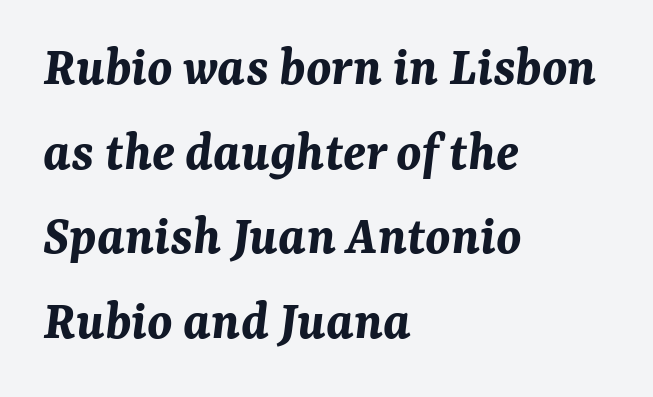
{"italic": "yes", "lean": "right", "slant_degrees": 7, "bold": "yes", "weight": "bold", "width": "normal", "stroke_contrast": "medium", "x_height": "medium", "monospaced": "no", "underline": "no", "align": "left", "line_spacing": "normal", "line_spacing_ratio": 1.51, "letter_spacing": "normal", "letter_spacing_em": 0.0, "glyph_px": 56}
